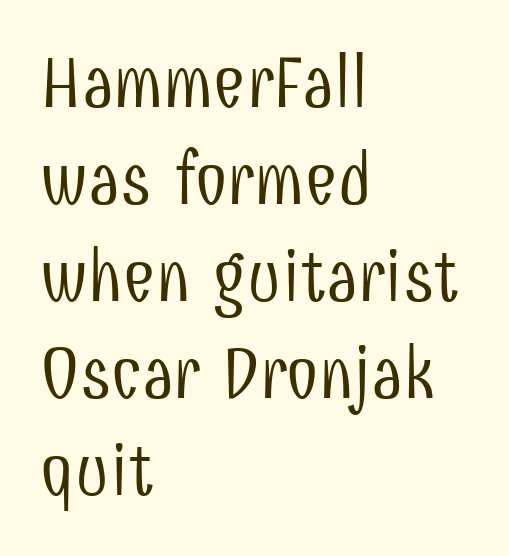
{"serif": "no", "italic": "no", "bold": "no", "weight": "light", "width": "condensed", "stroke_contrast": "low", "x_height": "medium", "monospaced": "no", "underline": "no", "align": "left", "line_spacing": "normal", "line_spacing_ratio": 1.33, "letter_spacing": "normal", "letter_spacing_em": 0.0, "glyph_px": 73}
